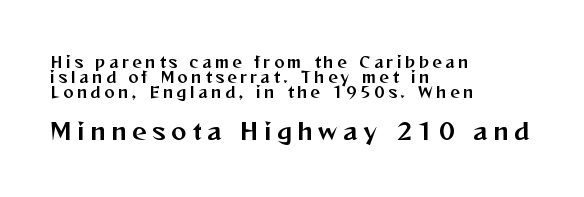
{"italic": "no", "underline": "no", "align": "left", "line_spacing": "tight", "line_spacing_ratio": 0.99, "letter_spacing": "wide", "letter_spacing_em": 0.24, "larger_block": "second", "size_ratio": 1.53, "glyph_px": 23}
